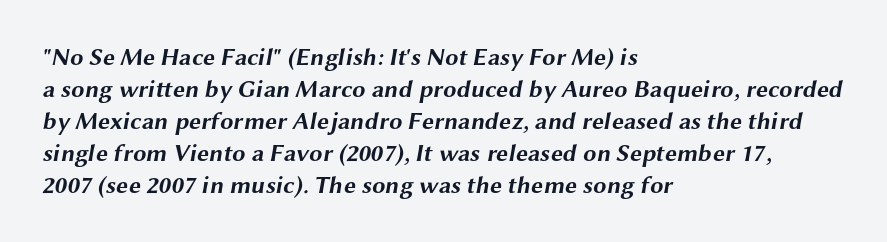
Q: Is the text bold? A: Yes.
Q: Is the text underlined? A: No.
Q: How is the paragraph aligned? A: Left-aligned.
Q: Is the spacing between letters normal or unusually wide? A: Normal.
Q: Is the spacing between lines tight, normal or loose? A: Normal.
